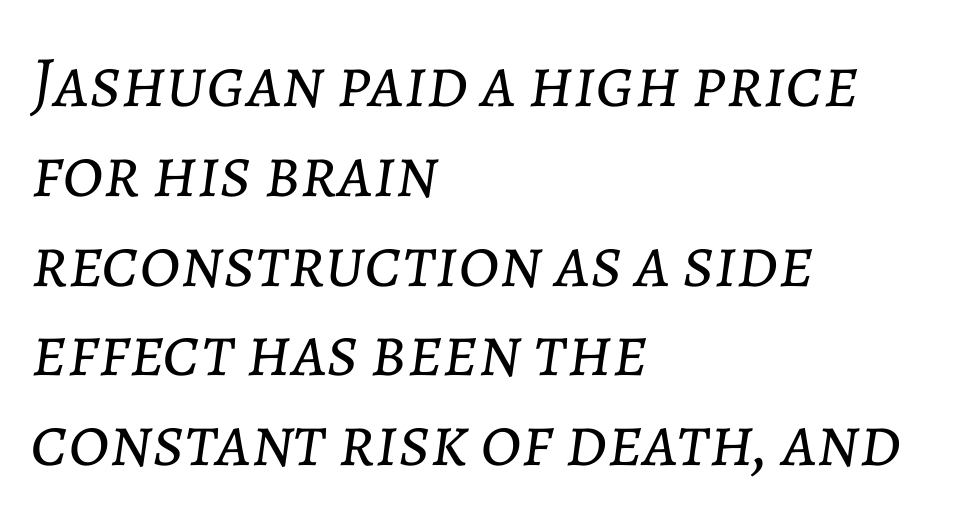
A typesetter would call this proportional, since set widths differ per character. In CSS terms this would be text-align: left. Think standard paragraph weight, or any step lighter than that. The glyphs are unaccompanied by any horizontal stroke below them. Students, note that the glyphs here touch the page at normal intervals. Would a proofreader flag this as italicized? Yes.
